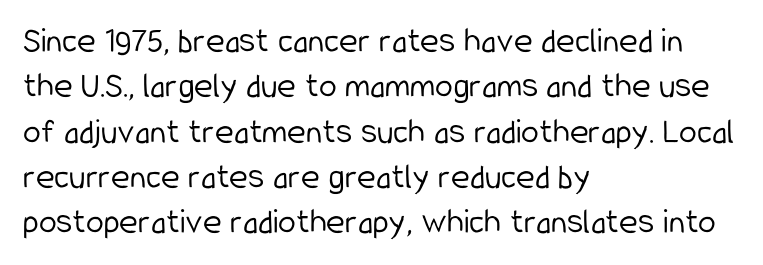
{"serif": "no", "italic": "no", "bold": "no", "weight": "light", "width": "condensed", "stroke_contrast": "low", "x_height": "medium", "monospaced": "no", "underline": "no", "align": "left", "line_spacing": "normal", "line_spacing_ratio": 1.26, "letter_spacing": "normal", "letter_spacing_em": 0.0, "glyph_px": 36}
